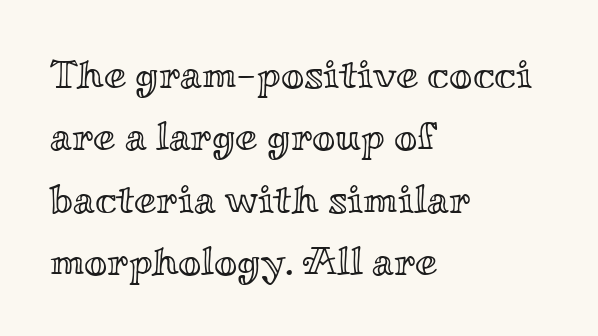
Do the characters align in a grid? No, the font is proportional. The words here are not underlined. Regular leading. You can tell it's not italic because the verticals are truly vertical. Horizontally, the lines are justified to the leading edge only. Compared with typical body copy, the letter spacing here is the same.
